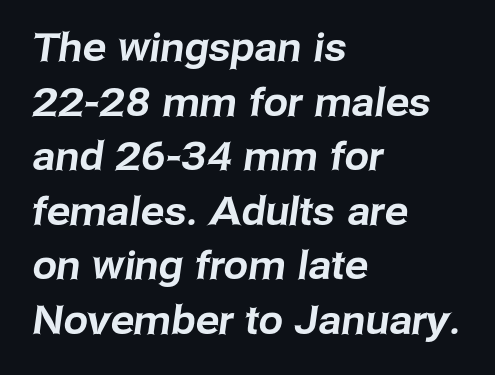
{"serif": "no", "width": "normal", "stroke_contrast": "low", "x_height": "medium", "monospaced": "no", "underline": "no", "align": "left", "line_spacing": "normal", "line_spacing_ratio": 1.4, "letter_spacing": "normal", "letter_spacing_em": 0.0, "glyph_px": 39}
